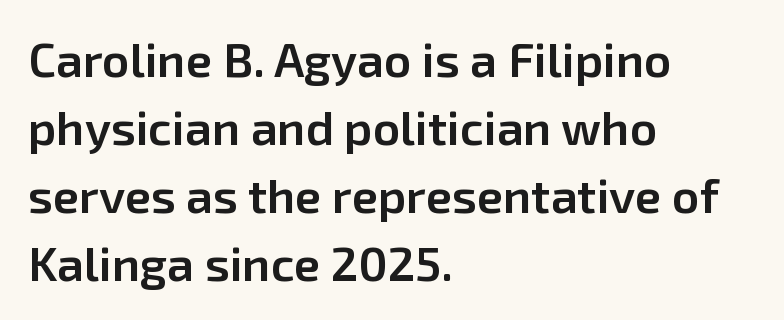
Each glyph is drawn with semibold strokes, heavier than normal yet not fully bold. Is this a sans? Yes — the strokes have no serifs. It's the straight-up-and-down kind of type. A normal amount of white space separates one row of letters from the next. The letters advance in unequal steps, a hallmark of proportional type.
